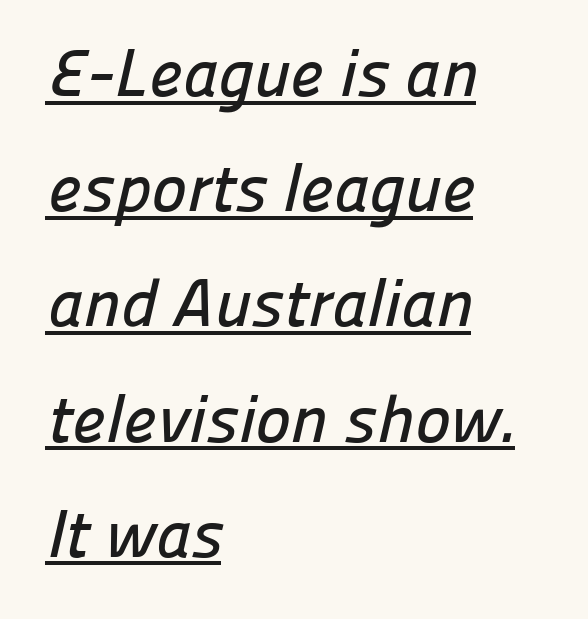
{"serif": "no", "width": "normal", "stroke_contrast": "low", "x_height": "medium", "monospaced": "no", "underline": "yes", "align": "left", "line_spacing_ratio": 1.72, "letter_spacing": "normal", "letter_spacing_em": 0.0, "glyph_px": 67}
